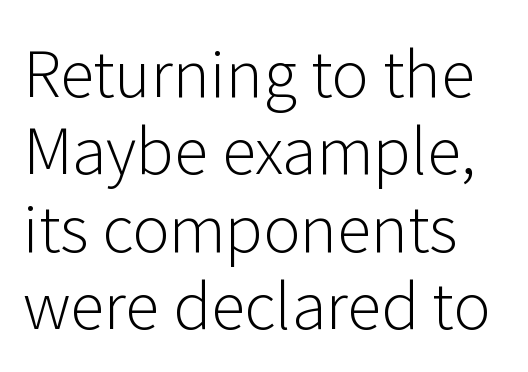
Q: Is the text bold? A: No.
Q: Is the text italic (slanted)? A: No, it is upright.
Q: Is the typeface a serif or a sans-serif typeface? A: Sans-serif.
Q: Is the text underlined? A: No.
Q: Is the spacing between letters normal or unusually wide? A: Normal.
Q: Width (condensed, normal, or wide)? A: Normal.
Q: Stroke contrast? A: Low.
Q: x-height? A: Medium.
Q: Monospaced? A: No.
